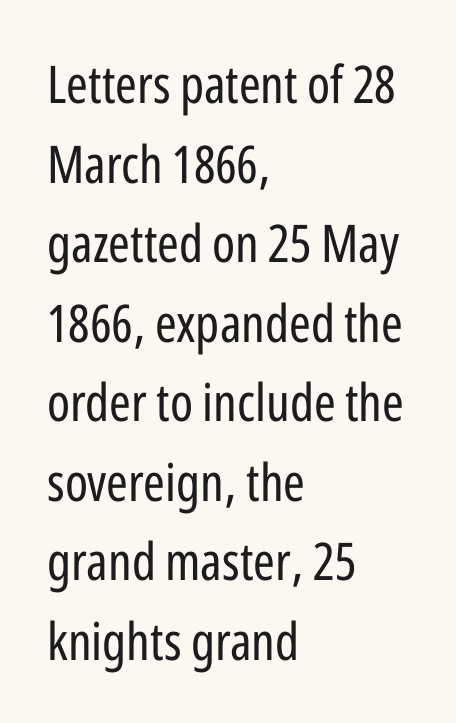
Q: Is the text bold? A: No.
Q: Is the text italic (slanted)? A: No, it is upright.
Q: Is the typeface a serif or a sans-serif typeface? A: Sans-serif.
Q: Is the text underlined? A: No.
Q: How is the paragraph aligned? A: Left-aligned.
Q: Is the spacing between letters normal or unusually wide? A: Normal.
Q: Is the spacing between lines tight, normal or loose? A: Normal.
Q: Width (condensed, normal, or wide)? A: Condensed.
Q: Stroke contrast? A: Low.
Q: x-height? A: Medium.
Q: Monospaced? A: No.
